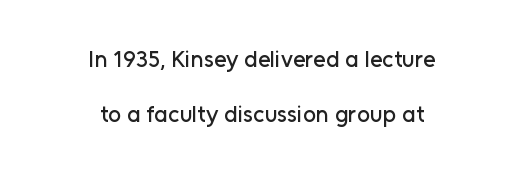
The area under the type is left untouched. The setting favours the middle, as headings and verse often do. Tracking value appears to be zero — textbook default spacing. Horizontal bands of white between lines are thick stripes.
